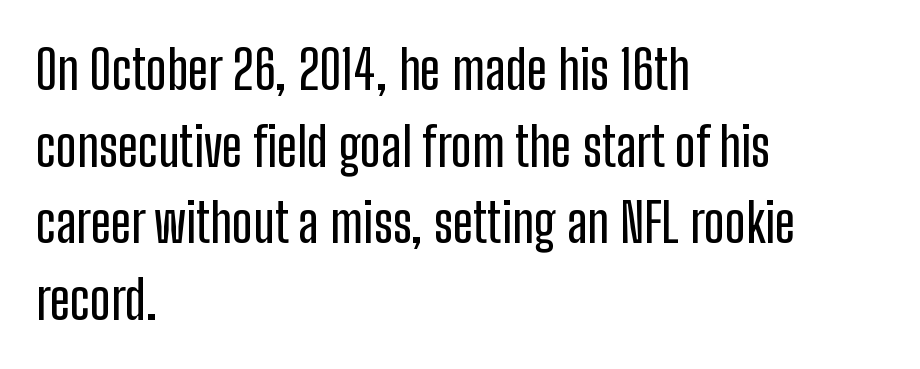
The strip under each line holds only bare page. Baseline-to-baseline distance is the conventional proportion of letter height. Character widths vary here, with narrow letters taking less room than wide ones. Line beginnings align vertically; line endings do not. The type sits square on the baseline with zero lean.
